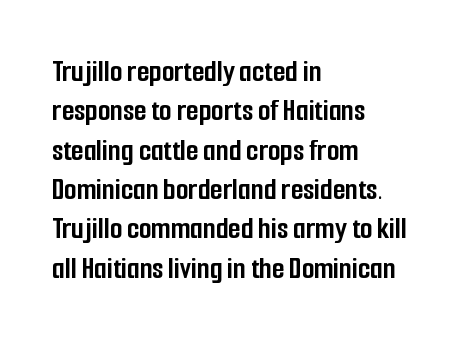
The image shows 32 px semibold, condensed sans-serif type, upright; set left-aligned, line spacing 1.23x, normal letter spacing, not underlined; low stroke contrast and a medium x-height.
